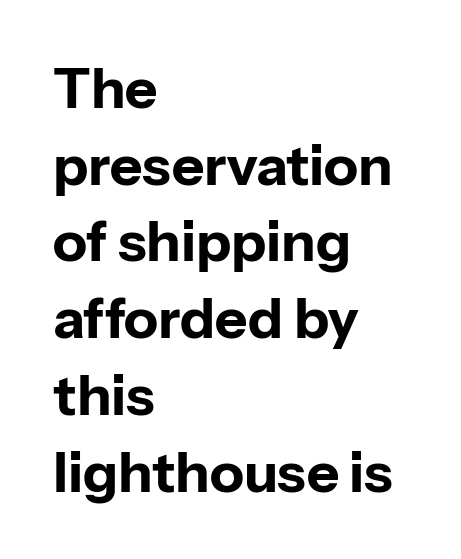
{"serif": "no", "italic": "no", "bold": "yes", "weight": "bold", "width": "normal", "stroke_contrast": "low", "x_height": "medium", "monospaced": "no", "underline": "no", "align": "left", "line_spacing": "normal", "line_spacing_ratio": 1.37, "letter_spacing": "normal", "letter_spacing_em": 0.0, "glyph_px": 56}
